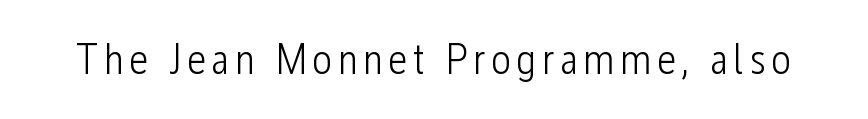
The image shows 43 px light, condensed sans-serif type, upright; set not underlined; low stroke contrast and a medium x-height.
